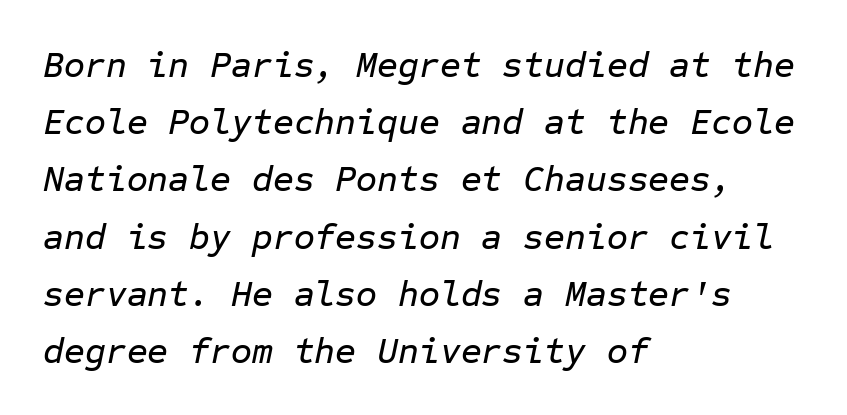
The image shows 36 px text type, italic (leaning right), monospaced; set left-aligned, normal line spacing (1.59x), normal letter spacing, not underlined; low stroke contrast and a medium x-height.
